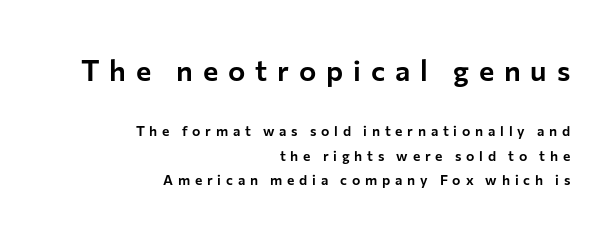
The image shows 29 px sans-serif type, upright; set right-aligned, line spacing 1.73x, unusually wide letter spacing (+0.34 em), not underlined; the first (top) block is 2.07x larger; low stroke contrast and a medium x-height.
